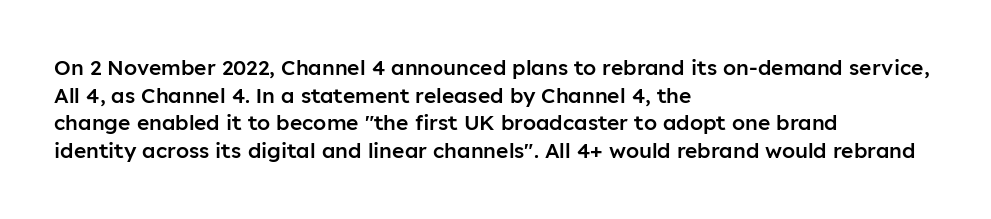
Q: Is the text bold? A: Semi-bold.
Q: Is the text italic (slanted)? A: No, it is upright.
Q: Is the text underlined? A: No.
Q: How is the paragraph aligned? A: Left-aligned.
Q: Is the spacing between letters normal or unusually wide? A: Normal.
Q: Is the spacing between lines tight, normal or loose? A: Normal.
